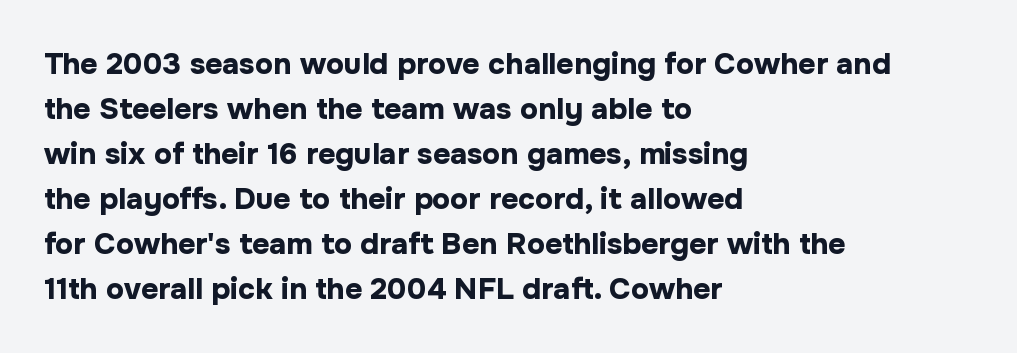
{"serif": "no", "italic": "no", "bold": "yes", "weight": "bold", "width": "normal", "stroke_contrast": "low", "x_height": "medium", "monospaced": "no", "underline": "no", "align": "left", "line_spacing": "normal", "line_spacing_ratio": 1.5, "letter_spacing": "normal", "letter_spacing_em": 0.0, "glyph_px": 30}
